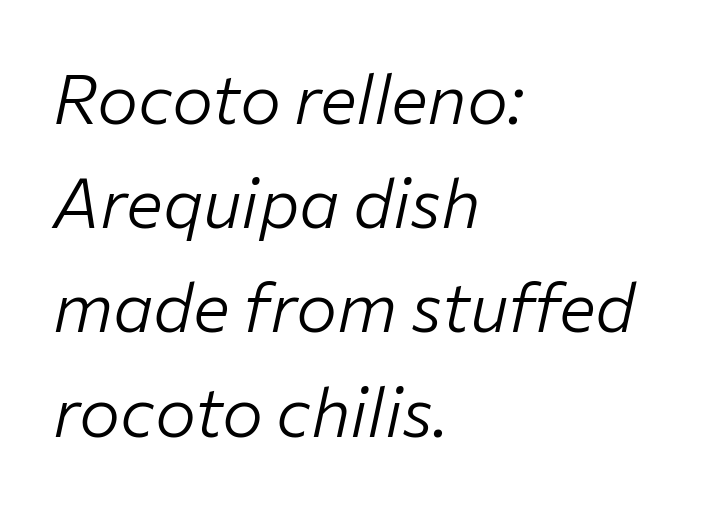
Q: Is the text bold? A: No.
Q: Is the text italic (slanted)? A: Yes, it leans right by about 12 degrees.
Q: Is the text underlined? A: No.
Q: How is the paragraph aligned? A: Left-aligned.
Q: Is the spacing between letters normal or unusually wide? A: Normal.
Q: Is the spacing between lines tight, normal or loose? A: Normal.
Q: Width (condensed, normal, or wide)? A: Normal.
Q: Stroke contrast? A: Low.
Q: x-height? A: Medium.
Q: Monospaced? A: No.
